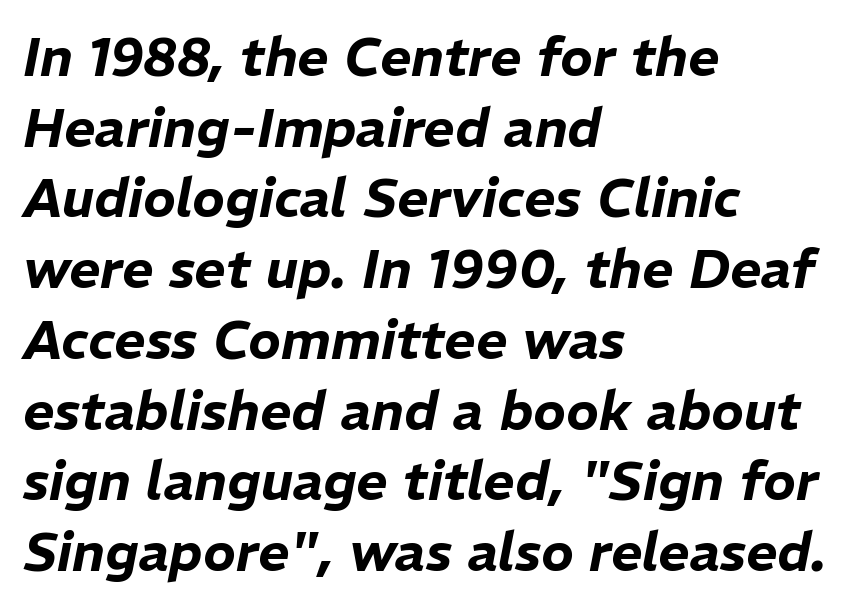
{"italic": "yes", "lean": "right", "slant_degrees": 11, "width": "normal", "stroke_contrast": "low", "x_height": "medium", "monospaced": "no", "underline": "no", "align": "left", "line_spacing": "normal", "line_spacing_ratio": 1.31, "letter_spacing": "normal", "letter_spacing_em": 0.0, "glyph_px": 54}
